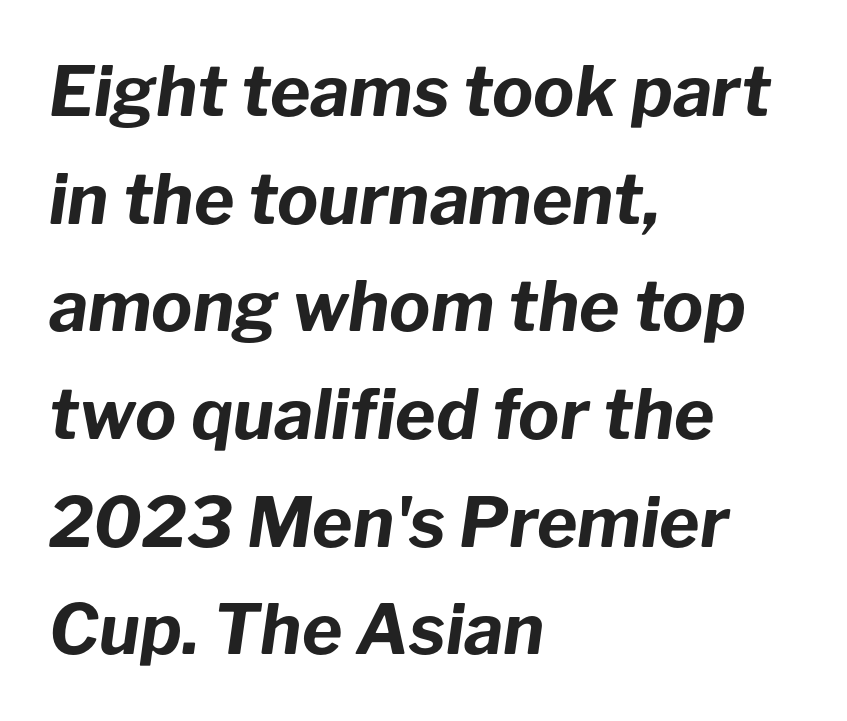
{"italic": "yes", "lean": "right", "slant_degrees": 8, "bold": "yes", "weight": "bold", "width": "normal", "stroke_contrast": "low", "x_height": "medium", "monospaced": "no", "underline": "no", "align": "left", "line_spacing": "normal", "line_spacing_ratio": 1.56, "letter_spacing": "normal", "letter_spacing_em": 0.0, "glyph_px": 69}
